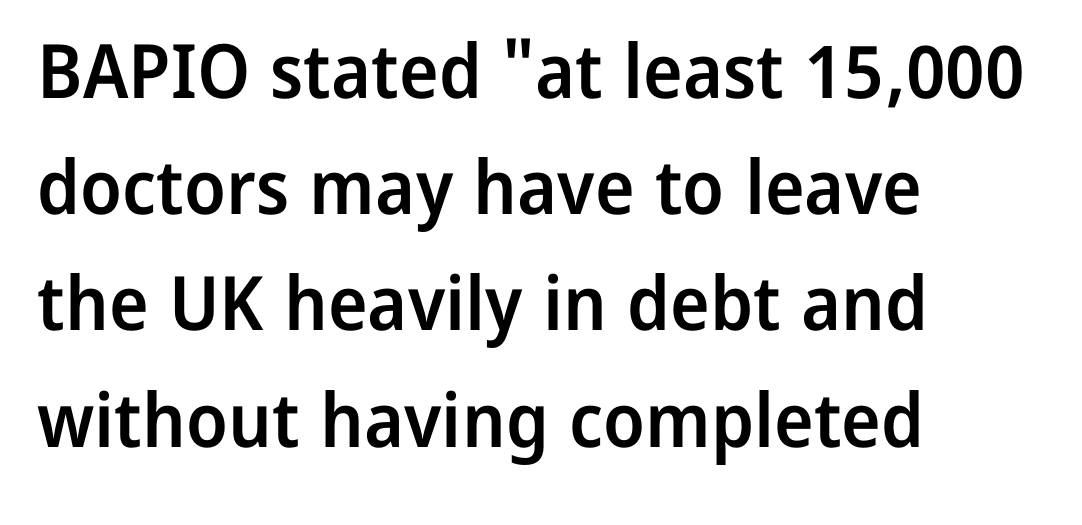
{"serif": "no", "italic": "no", "bold": "semi", "weight": "semibold", "width": "normal", "stroke_contrast": "low", "x_height": "medium", "monospaced": "no", "underline": "no", "align": "left", "line_spacing": "normal", "line_spacing_ratio": 1.55, "letter_spacing": "normal", "letter_spacing_em": 0.0, "glyph_px": 75}
